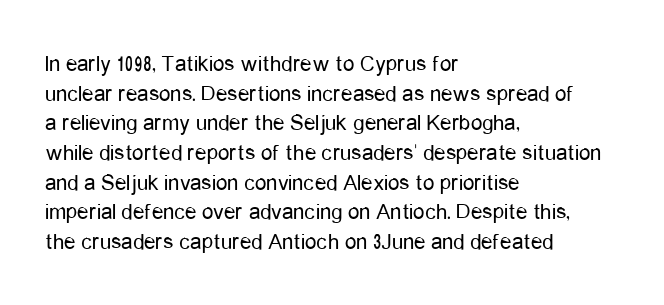
The image shows 23 px text type, upright; set left-aligned, normal line spacing (1.29x), normal letter spacing, not underlined.
